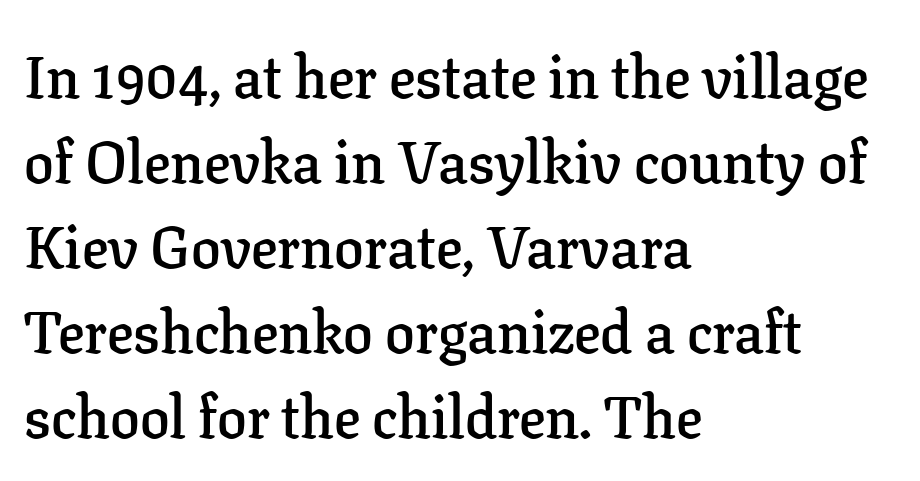
The image shows 59 px semibold serif type, upright; set left-aligned, normal line spacing (1.44x), normal letter spacing, not underlined; low stroke contrast and a medium x-height.
